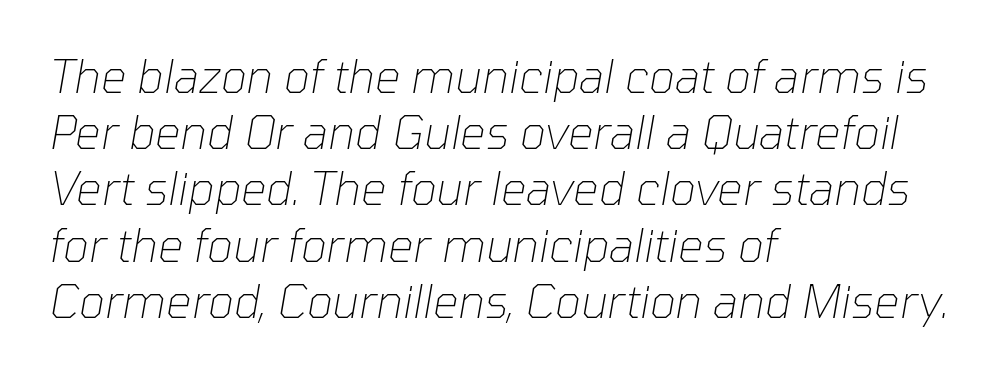
{"italic": "yes", "lean": "right", "slant_degrees": 10, "bold": "no", "weight": "thin", "width": "normal", "stroke_contrast": "low", "x_height": "medium", "monospaced": "no", "underline": "no", "align": "left", "line_spacing": "normal", "line_spacing_ratio": 1.25, "letter_spacing": "normal", "letter_spacing_em": 0.0, "glyph_px": 45}
